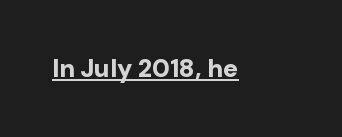
{"italic": "no", "bold": "yes", "underline": "yes", "letter_spacing": "normal", "letter_spacing_em": 0.0, "glyph_px": 25}
